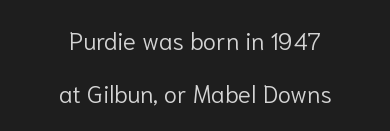
The image shows 24 px text type, upright; set centered, loose line spacing (2.2x), normal letter spacing, not underlined.
